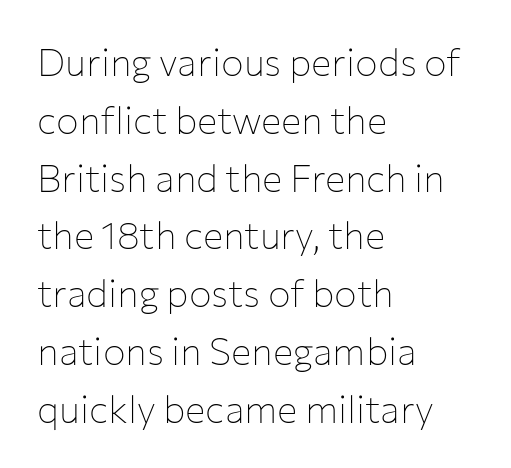
The image shows 38 px thin sans-serif type, upright; set left-aligned, normal line spacing (1.52x), normal letter spacing, not underlined; low stroke contrast and a medium x-height.
